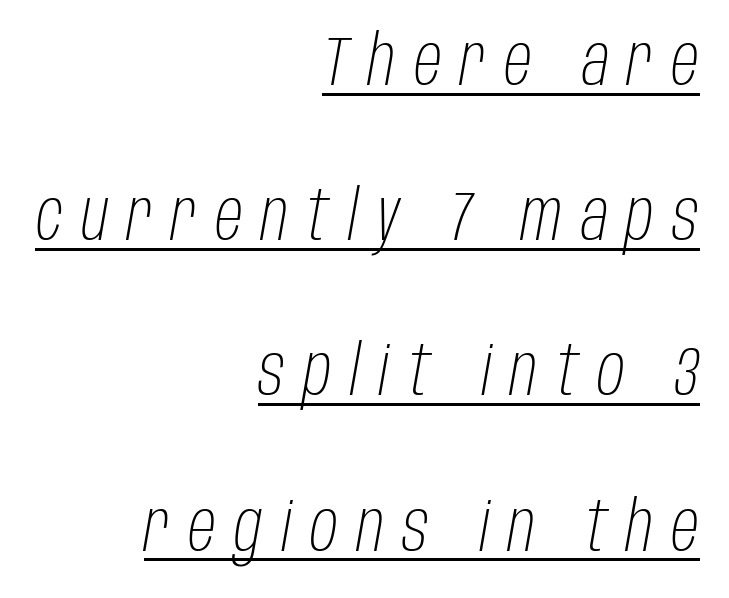
{"italic": "yes", "lean": "right", "slant_degrees": 10, "bold": "no", "weight": "light", "width": "condensed", "stroke_contrast": "low", "x_height": "large", "monospaced": "no", "underline": "yes", "align": "right", "line_spacing": "loose", "line_spacing_ratio": 2.25, "letter_spacing": "wide", "letter_spacing_em": 0.27, "glyph_px": 69}
